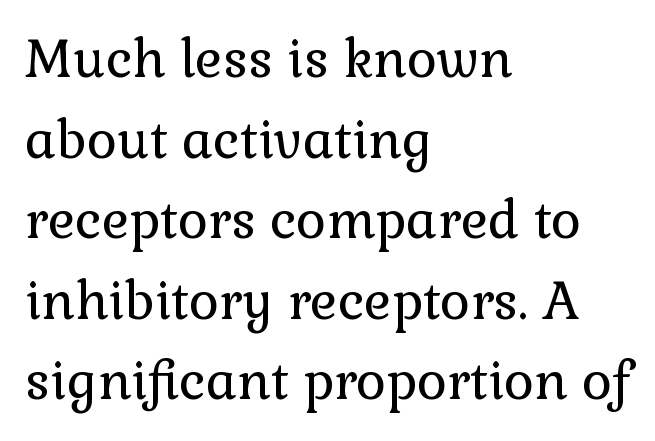
A typesetter would call this leading conventional body-copy spacing. Look at the tracking — it's just the regular setting, nothing added. This rendering employs a face with finishing strokes, i.e., a serif. Underline: absent.
